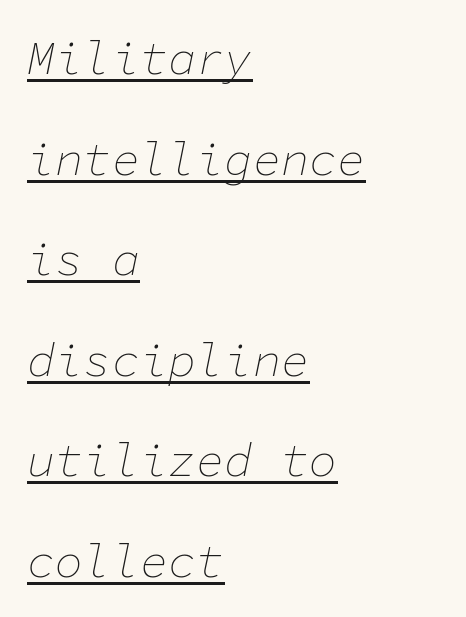
The image shows 47 px thin type, italic (leaning right), monospaced; set left-aligned, loose line spacing (2.14x), normal letter spacing, underlined; low stroke contrast and a medium x-height.
